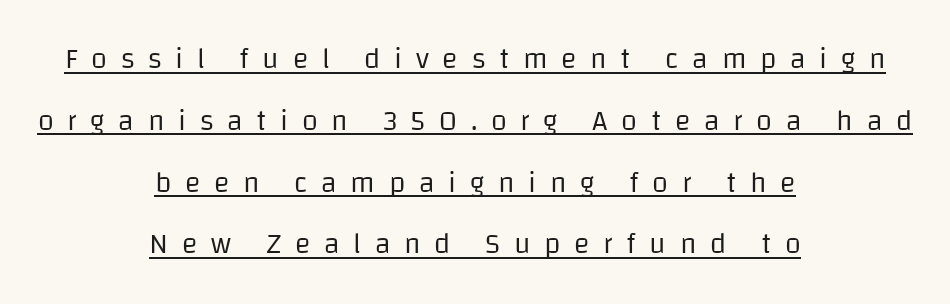
Q: Is the text bold? A: No.
Q: Is the text italic (slanted)? A: No, it is upright.
Q: Is the typeface a serif or a sans-serif typeface? A: Sans-serif.
Q: Is the text underlined? A: Yes.
Q: How is the paragraph aligned? A: Centered.
Q: Is the spacing between letters normal or unusually wide? A: Unusually wide.
Q: Is the spacing between lines tight, normal or loose? A: Loose.
Q: Width (condensed, normal, or wide)? A: Normal.
Q: Stroke contrast? A: Low.
Q: x-height? A: Large.
Q: Monospaced? A: No.
